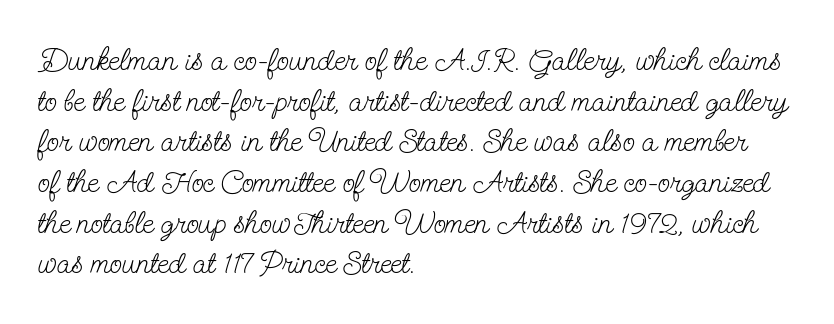
Q: Is the text bold? A: No.
Q: Is the text italic (slanted)? A: Yes.
Q: Is the typeface a serif or a sans-serif typeface? A: Serif.
Q: Is the text underlined? A: No.
Q: How is the paragraph aligned? A: Left-aligned.
Q: Is the spacing between letters normal or unusually wide? A: Normal.
Q: Is the spacing between lines tight, normal or loose? A: Normal.
Q: Width (condensed, normal, or wide)? A: Condensed.
Q: Stroke contrast? A: Low.
Q: x-height? A: Small.
Q: Monospaced? A: No.
